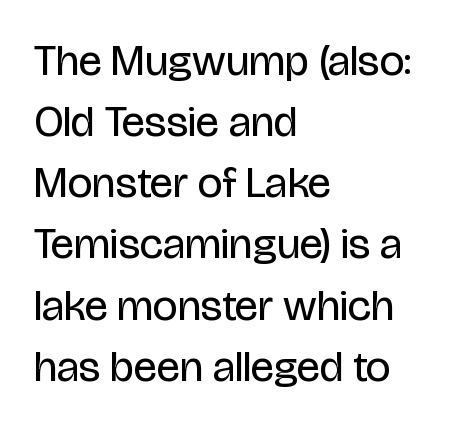
The image shows 44 px regular-weight, condensed sans-serif type, upright; set left-aligned, normal line spacing (1.39x), normal letter spacing, not underlined; low stroke contrast and a large x-height.
